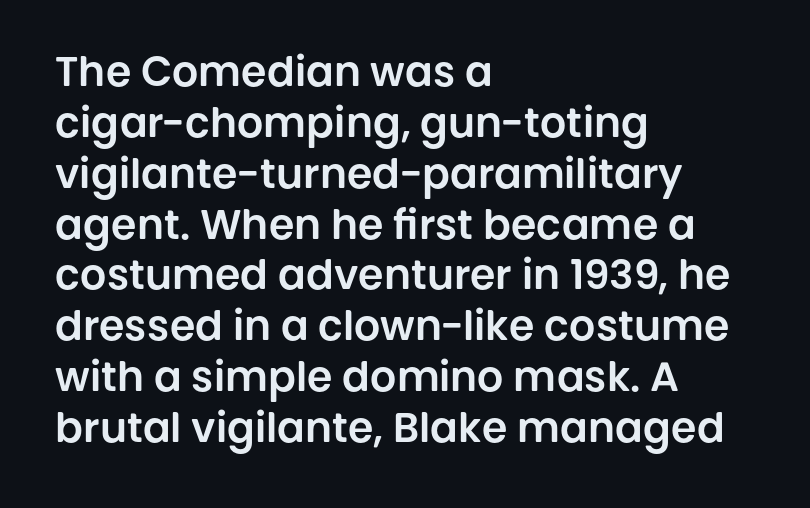
The image shows 41 px sans-serif type, upright; set left-aligned, line spacing 1.24x, normal letter spacing, not underlined; low stroke contrast and a large x-height.
